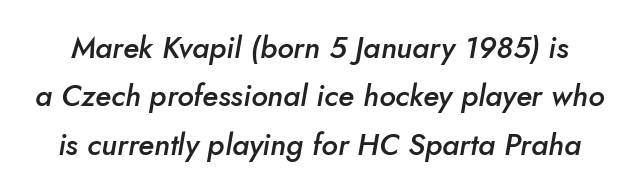
Emphasis by weight is partial: semibold. The rendering uses natural spacing where letterforms have individual widths. Glyph-to-glyph distance matches everyday printed text. These lines were composed using italics. The foot of each line stays bare and open.
